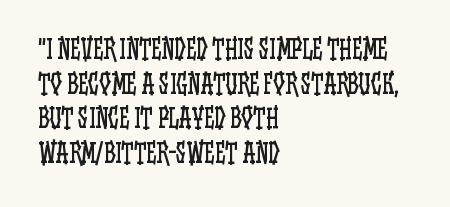
{"italic": "no", "bold": "no", "underline": "no", "align": "left", "line_spacing": "normal", "line_spacing_ratio": 1.33, "letter_spacing": "normal", "letter_spacing_em": 0.0, "glyph_px": 26}
